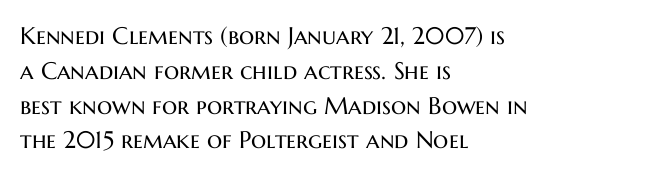
Summary of weight: not heavy and not bold. The passage shown stacks its lines at a standard gap. Upright lettering throughout. Tracking value appears to be zero — textbook default spacing.
